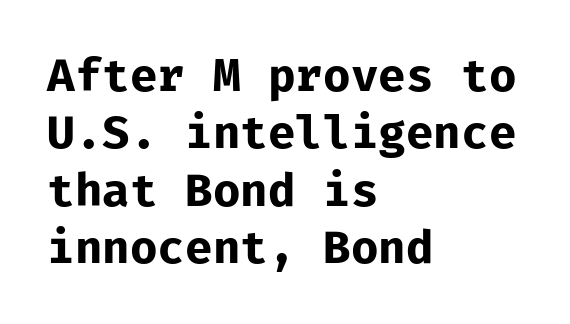
This block has exactly the height ordinary leading produces. Bold? Absolutely — the strokes are thick and heavy. Is the letter spacing exaggerated? No — it looks like the ordinary default. I'd call this a sans setting — the letters go barefoot. Short and long lines alike share a common starting point at left. This sample has the even, mechanical cadence of fixed-width lettering.
